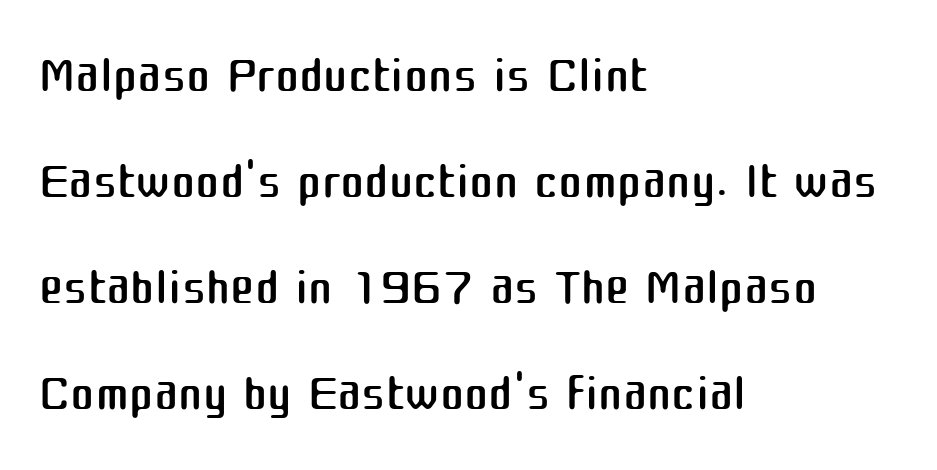
Every character sits straight up, as roman type does. A typesetter would label this face a sans. Weight: not bold — regular or lighter. The line-height multiplier appears to be the usual default. This sample has the flowing, uneven cadence of proportional lettering.
